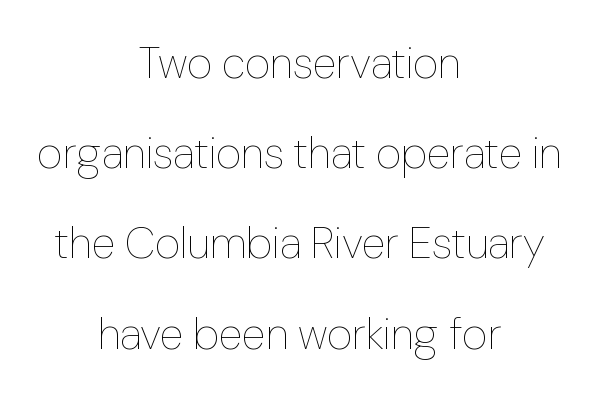
Q: Is the text bold? A: No.
Q: Is the text italic (slanted)? A: No, it is upright.
Q: Is the text underlined? A: No.
Q: How is the paragraph aligned? A: Centered.
Q: Is the spacing between letters normal or unusually wide? A: Normal.
Q: Is the spacing between lines tight, normal or loose? A: Loose.
Q: Width (condensed, normal, or wide)? A: Normal.
Q: Stroke contrast? A: Low.
Q: x-height? A: Medium.
Q: Monospaced? A: No.
